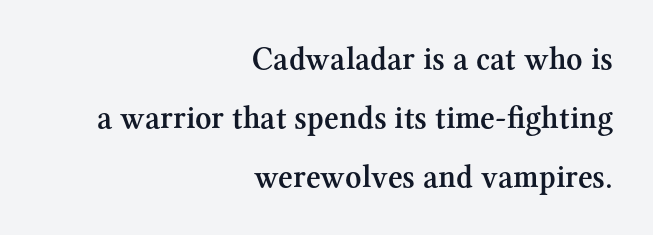
Q: Is the text bold? A: Semi-bold.
Q: Is the text italic (slanted)? A: No, it is upright.
Q: Is the typeface a serif or a sans-serif typeface? A: Serif.
Q: Is the text underlined? A: No.
Q: How is the paragraph aligned? A: Right-aligned.
Q: Is the spacing between letters normal or unusually wide? A: Normal.
Q: Width (condensed, normal, or wide)? A: Normal.
Q: Stroke contrast? A: Medium.
Q: x-height? A: Medium.
Q: Monospaced? A: No.
